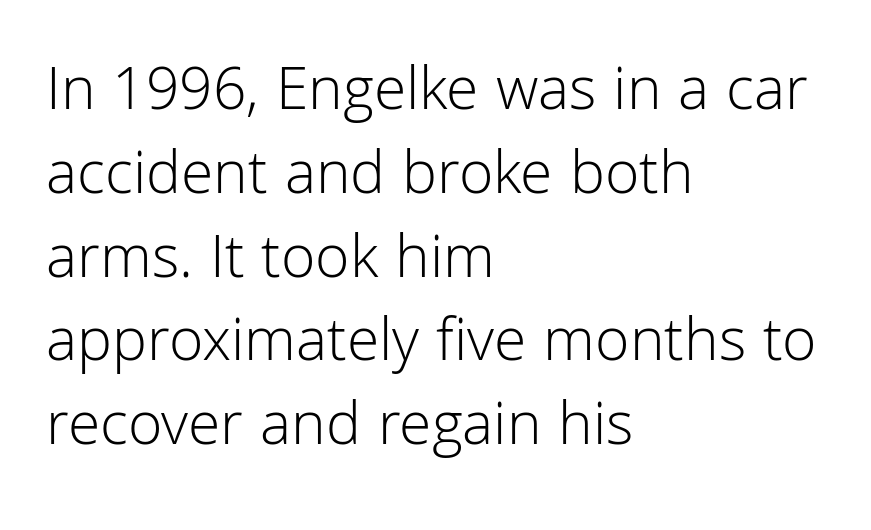
Q: Is the text bold? A: No.
Q: Is the text italic (slanted)? A: No, it is upright.
Q: Is the typeface a serif or a sans-serif typeface? A: Sans-serif.
Q: Is the text underlined? A: No.
Q: How is the paragraph aligned? A: Left-aligned.
Q: Is the spacing between letters normal or unusually wide? A: Normal.
Q: Is the spacing between lines tight, normal or loose? A: Normal.
Q: Width (condensed, normal, or wide)? A: Normal.
Q: Stroke contrast? A: Low.
Q: x-height? A: Medium.
Q: Monospaced? A: No.
